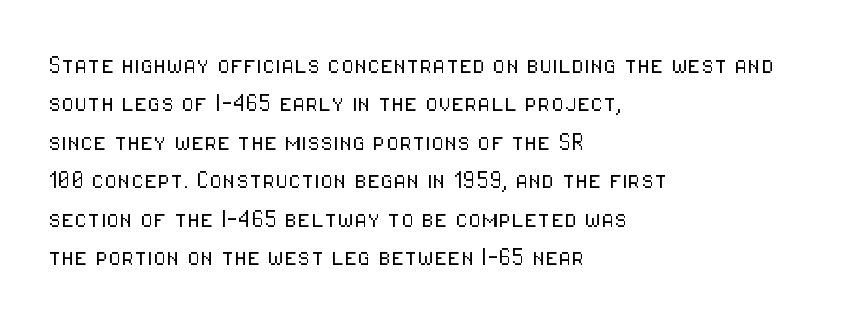
The letterforms sit shoulder to shoulder at normal distance. A normal amount of white space separates one row of letters from the next. Does the lettering tilt? It doesn't — this is upright. Font category for this specimen: sans-serif. This sample has the flowing, uneven cadence of proportional lettering. The ragged edge is on the right, which tells us the setting is flush left.
